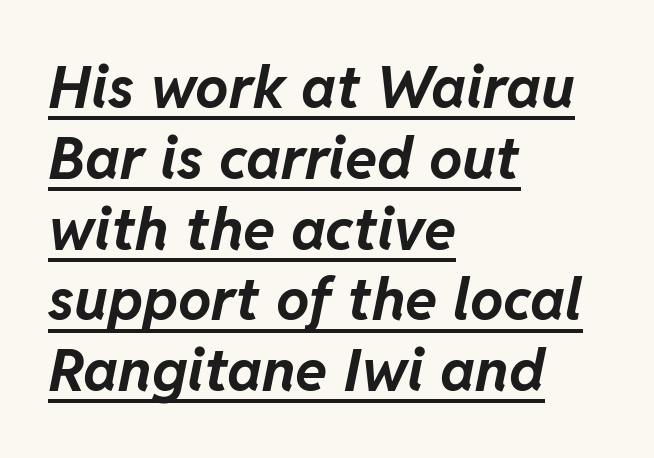
{"italic": "yes", "lean": "right", "slant_degrees": 11, "bold": "yes", "weight": "bold", "width": "normal", "stroke_contrast": "low", "x_height": "medium", "monospaced": "no", "underline": "yes", "align": "left", "line_spacing_ratio": 1.2, "letter_spacing": "normal", "letter_spacing_em": 0.0, "glyph_px": 59}
